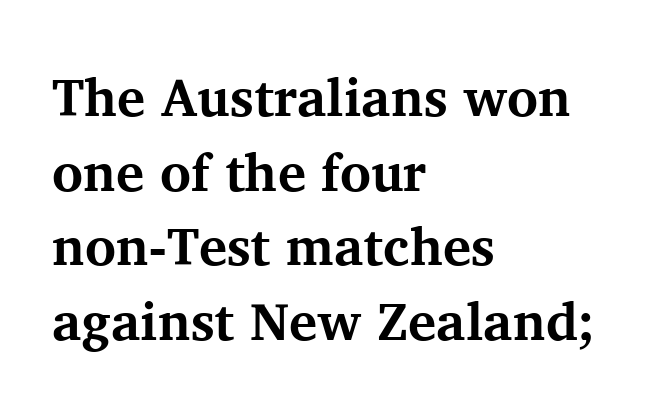
The image shows 53 px bold serif type, upright; set left-aligned, normal line spacing (1.41x), normal letter spacing, not underlined; medium stroke contrast and a medium x-height.
